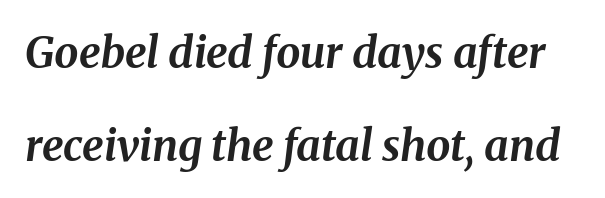
The face used here has a pronounced slope to its letters. This block would shrink considerably if given ordinary leading; it's expanded now. Words appear dense and cohesive because spacing is normal. Varying glyph widths throughout — classic text-font behaviour. Heavy-handed strokes throughout: this text is bold.
